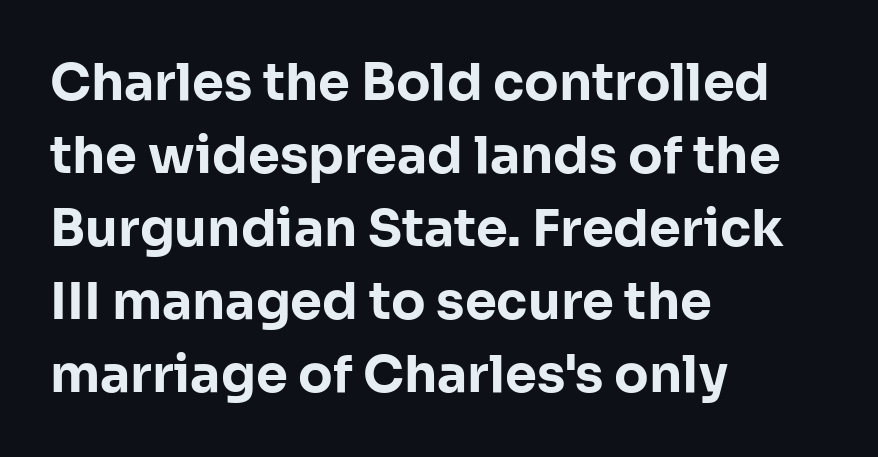
The rag falls on the right side of this text block. Posture: vertical. Honestly, the row spacing looks completely unremarkable. What kind of face is this? One without serifs — a sans. This sample uses plain, unmodified letter spacing.
